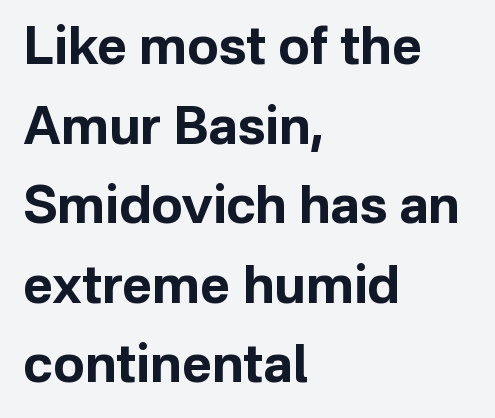
{"serif": "no", "italic": "no", "bold": "yes", "weight": "bold", "width": "normal", "stroke_contrast": "low", "x_height": "medium", "monospaced": "no", "underline": "no", "align": "left", "line_spacing": "normal", "line_spacing_ratio": 1.53, "letter_spacing": "normal", "letter_spacing_em": 0.0, "glyph_px": 52}
